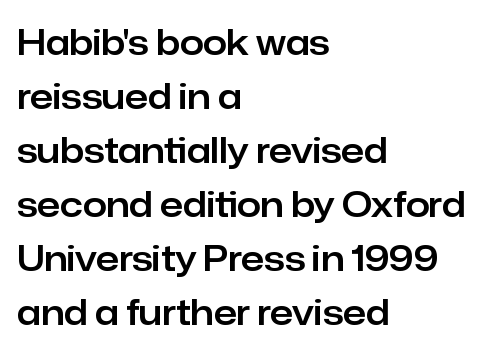
Think of a printed novel: that variable character pitch is what you see here. Serif or sans? Sans — the stroke terminals are bare. Baseline-to-baseline distance is the conventional proportion of letter height. The text block is weighted toward the left margin, trailing off unevenly rightward.
